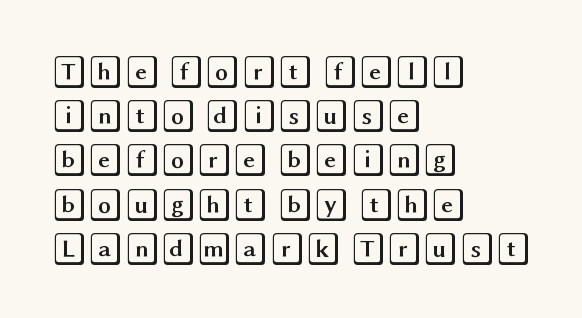
{"italic": "no", "width": "wide", "x_height": "large", "underline": "no", "align": "left", "line_spacing": "normal", "line_spacing_ratio": 1.34, "letter_spacing": "normal", "letter_spacing_em": 0.0, "glyph_px": 33}
